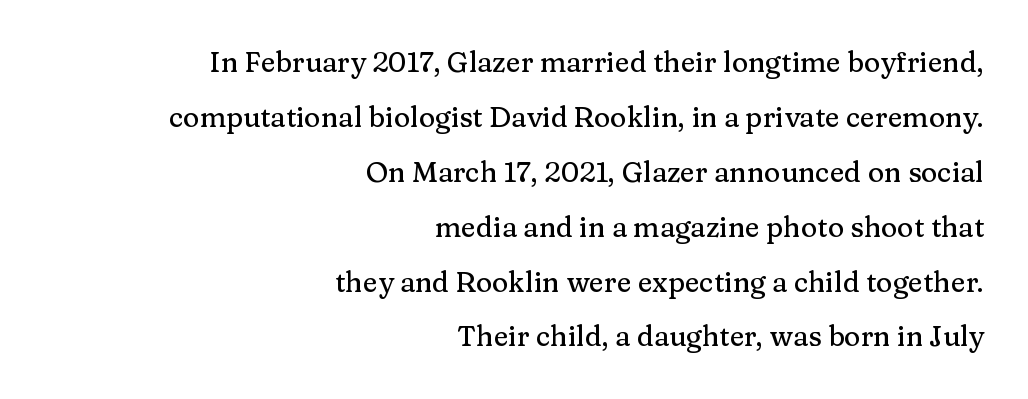
{"serif": "yes", "italic": "no", "width": "normal", "stroke_contrast": "medium", "x_height": "medium", "monospaced": "no", "underline": "no", "align": "right", "line_spacing": "loose", "line_spacing_ratio": 1.96, "letter_spacing": "normal", "letter_spacing_em": 0.0, "glyph_px": 28}
